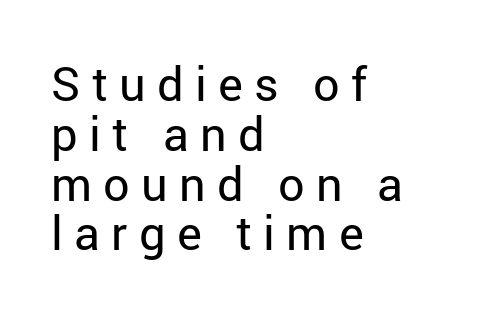
The image shows 47 px regular-weight sans-serif type, upright; set left-aligned, tight line spacing (1.06x), unusually wide letter spacing (+0.24 em), not underlined; low stroke contrast and a medium x-height.
